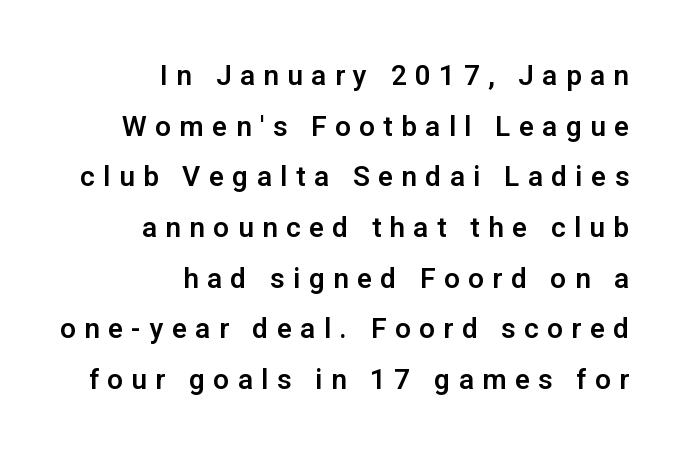
Q: Is the text italic (slanted)? A: No, it is upright.
Q: Is the typeface a serif or a sans-serif typeface? A: Sans-serif.
Q: Is the text underlined? A: No.
Q: How is the paragraph aligned? A: Right-aligned.
Q: Is the spacing between letters normal or unusually wide? A: Unusually wide.
Q: Width (condensed, normal, or wide)? A: Normal.
Q: Stroke contrast? A: Low.
Q: x-height? A: Medium.
Q: Monospaced? A: No.
